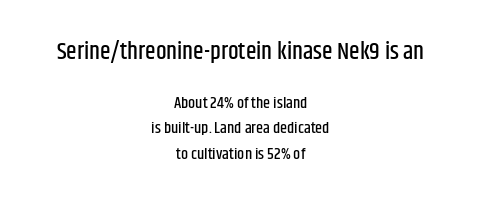
{"italic": "no", "underline": "no", "align": "center", "line_spacing": "normal", "line_spacing_ratio": 1.6, "letter_spacing": "normal", "letter_spacing_em": 0.0, "larger_block": "first", "size_ratio": 1.5, "glyph_px": 24}
